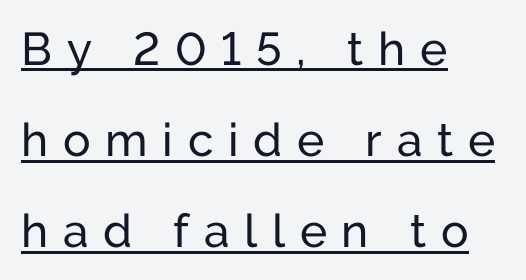
Q: Is the text bold? A: No.
Q: Is the text italic (slanted)? A: No, it is upright.
Q: Is the typeface a serif or a sans-serif typeface? A: Sans-serif.
Q: Is the text underlined? A: Yes.
Q: How is the paragraph aligned? A: Left-aligned.
Q: Is the spacing between letters normal or unusually wide? A: Unusually wide.
Q: Is the spacing between lines tight, normal or loose? A: Loose.
Q: Width (condensed, normal, or wide)? A: Normal.
Q: Stroke contrast? A: Low.
Q: x-height? A: Medium.
Q: Monospaced? A: No.
